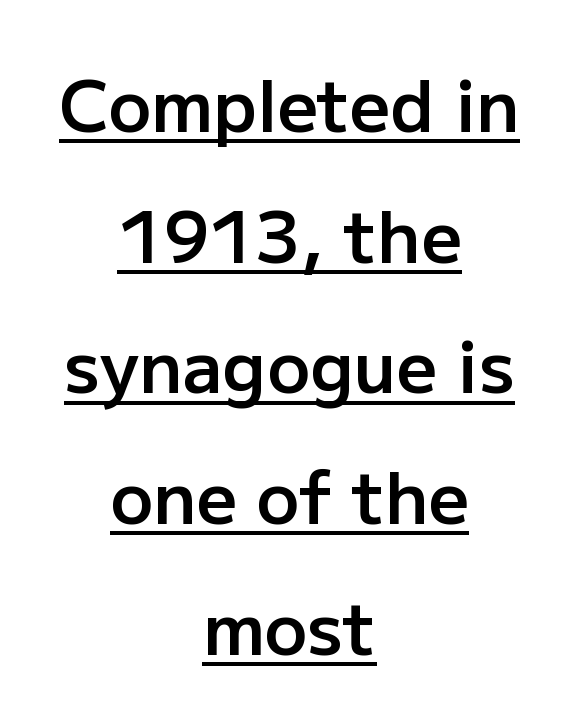
The image shows 71 px semibold sans-serif type, upright; set centered, line spacing 1.84x, normal letter spacing, underlined; low stroke contrast and a medium x-height.
